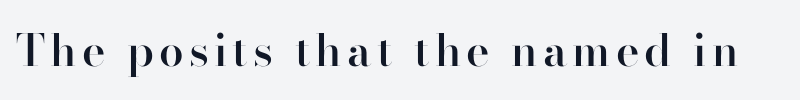
The image shows 44 px semibold serif type, upright; set not underlined; high stroke contrast and a small x-height.
